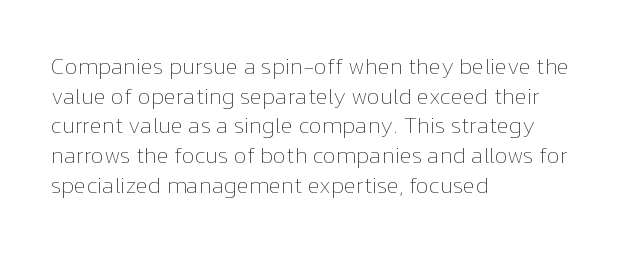
The image shows 23 px text type, upright; set left-aligned, normal line spacing (1.29x), normal letter spacing, not underlined.
